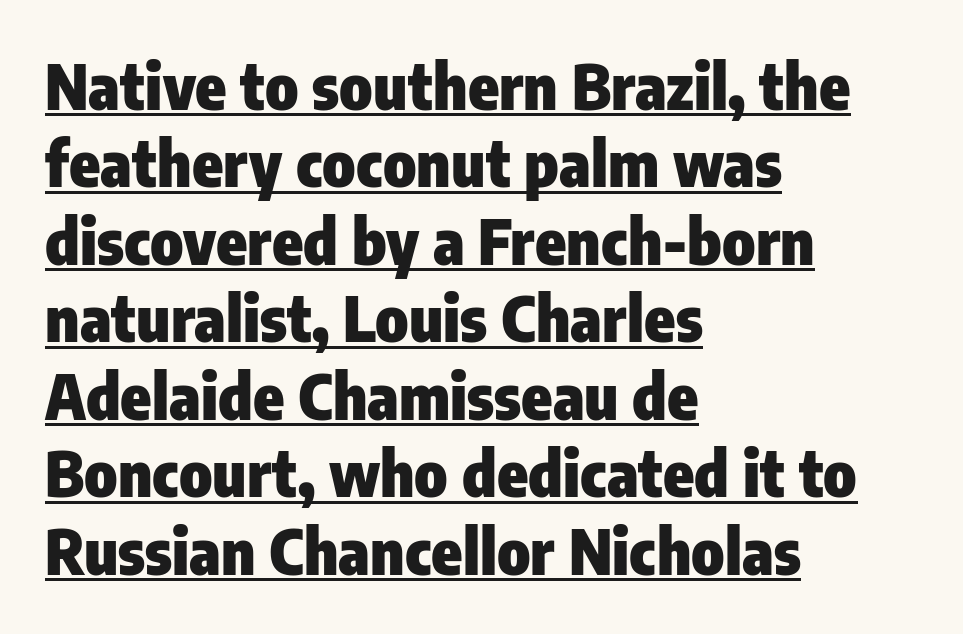
Q: Is the text bold? A: Yes.
Q: Is the text italic (slanted)? A: No, it is upright.
Q: Is the typeface a serif or a sans-serif typeface? A: Sans-serif.
Q: Is the text underlined? A: Yes.
Q: How is the paragraph aligned? A: Left-aligned.
Q: Is the spacing between letters normal or unusually wide? A: Normal.
Q: Width (condensed, normal, or wide)? A: Condensed.
Q: Stroke contrast? A: Low.
Q: x-height? A: Medium.
Q: Monospaced? A: No.
